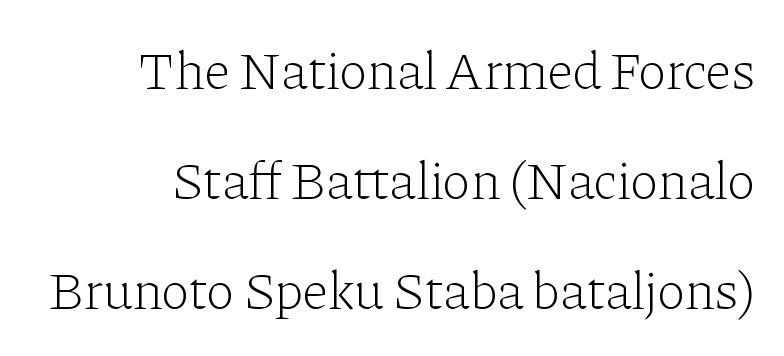
Q: Is the text bold? A: No.
Q: Is the text italic (slanted)? A: No, it is upright.
Q: Is the typeface a serif or a sans-serif typeface? A: Serif.
Q: Is the text underlined? A: No.
Q: How is the paragraph aligned? A: Right-aligned.
Q: Is the spacing between letters normal or unusually wide? A: Normal.
Q: Is the spacing between lines tight, normal or loose? A: Loose.
Q: Width (condensed, normal, or wide)? A: Normal.
Q: Stroke contrast? A: Low.
Q: x-height? A: Medium.
Q: Monospaced? A: No.
